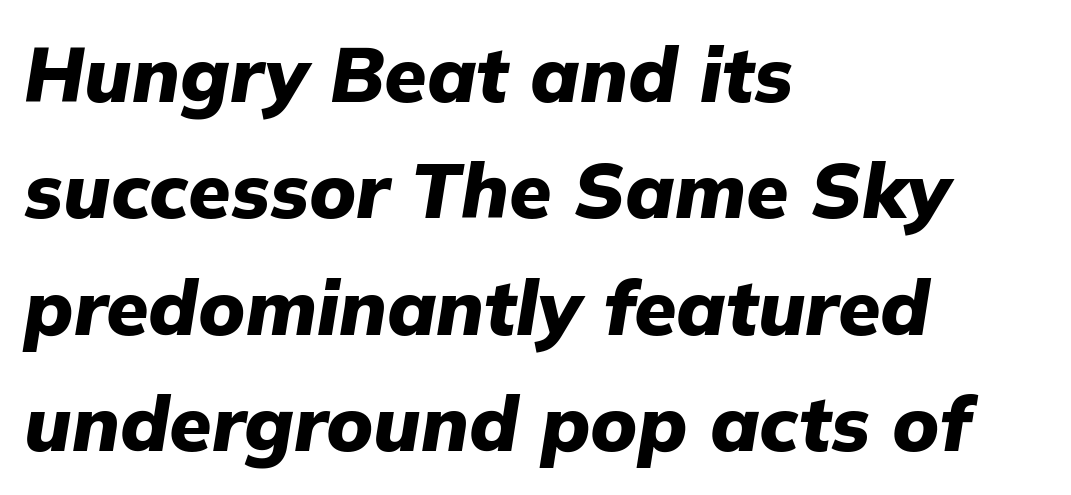
Q: Is the text bold? A: Yes.
Q: Is the text italic (slanted)? A: Yes, it leans right by about 9 degrees.
Q: Is the text underlined? A: No.
Q: How is the paragraph aligned? A: Left-aligned.
Q: Is the spacing between letters normal or unusually wide? A: Normal.
Q: Is the spacing between lines tight, normal or loose? A: Normal.
Q: Width (condensed, normal, or wide)? A: Normal.
Q: Stroke contrast? A: Low.
Q: x-height? A: Medium.
Q: Monospaced? A: No.
